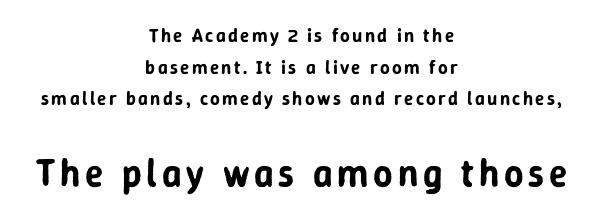
Q: Is the text italic (slanted)? A: No, it is upright.
Q: Is the typeface a serif or a sans-serif typeface? A: Sans-serif.
Q: Is the text underlined? A: No.
Q: How is the paragraph aligned? A: Centered.
Q: Is the spacing between lines tight, normal or loose? A: Normal.
Q: Which block of text is set in a larger size, the first (top) or the second (bottom)? A: The second (bottom) one.
Q: Width (condensed, normal, or wide)? A: Normal.
Q: Stroke contrast? A: Low.
Q: x-height? A: Medium.
Q: Monospaced? A: No.
